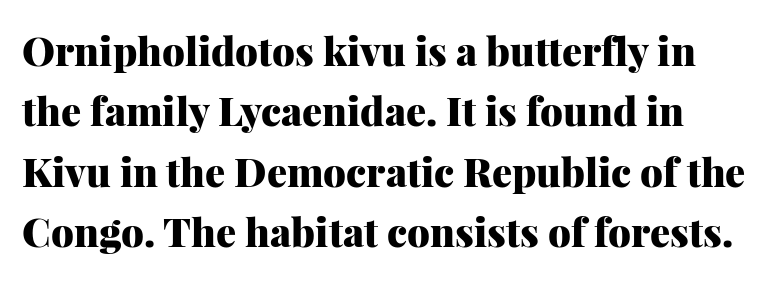
{"serif": "yes", "italic": "no", "bold": "yes", "weight": "heavy", "width": "normal", "stroke_contrast": "medium", "x_height": "medium", "monospaced": "no", "underline": "no", "line_spacing": "normal", "line_spacing_ratio": 1.51, "letter_spacing": "normal", "letter_spacing_em": 0.0, "glyph_px": 40}
